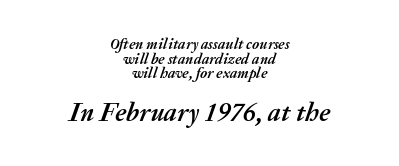
Plenty of ink on the page — the face is bold. Does extra space separate the letters? No, they use regular spacing. Summary of vertical rhythm: compact, with narrow interline spacing. Caption: upper text group reduced, lower text group enlarged. The paragraph shown floats in the horizontal middle. Has an underline been added? It has not.
